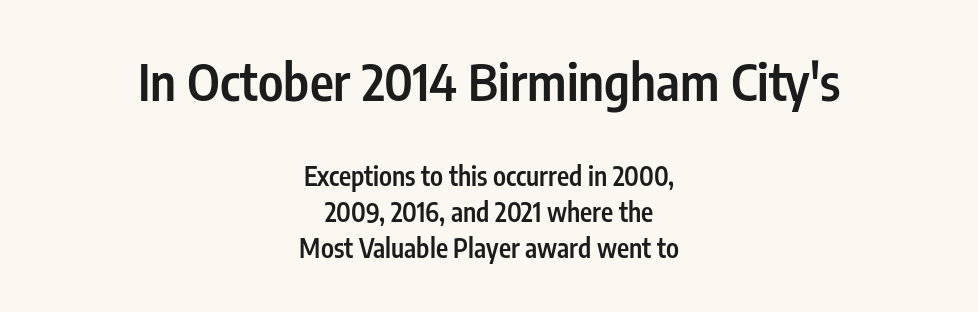
The image shows 51 px semibold, condensed sans-serif type, upright; set centered, normal line spacing (1.38x), normal letter spacing, not underlined; the first (top) block is 1.96x larger; low stroke contrast and a medium x-height.
